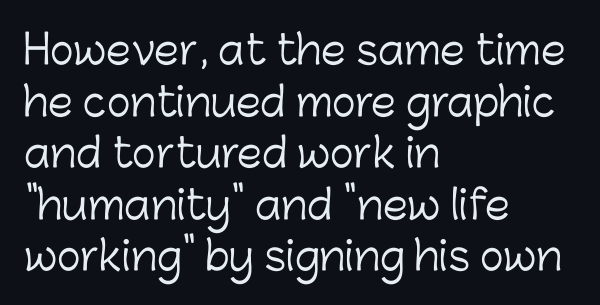
Q: Is the text bold? A: No.
Q: Is the text italic (slanted)? A: No, it is upright.
Q: Is the typeface a serif or a sans-serif typeface? A: Sans-serif.
Q: Is the text underlined? A: No.
Q: How is the paragraph aligned? A: Left-aligned.
Q: Is the spacing between letters normal or unusually wide? A: Normal.
Q: Is the spacing between lines tight, normal or loose? A: Normal.
Q: Width (condensed, normal, or wide)? A: Normal.
Q: Stroke contrast? A: Low.
Q: x-height? A: Medium.
Q: Monospaced? A: No.
